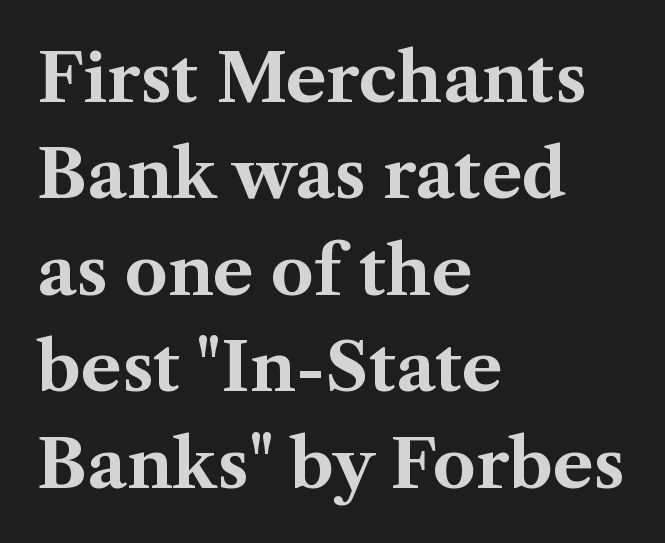
Each letter's strokes conclude with small projecting serifs. Its strokes are broad and dark, the hallmark of bold type. Does the copy run flush right? No — it runs flush left. It's the straight-up-and-down kind of type. Baseline-to-baseline distance is the conventional proportion of letter height. Words appear dense and cohesive because spacing is normal.
